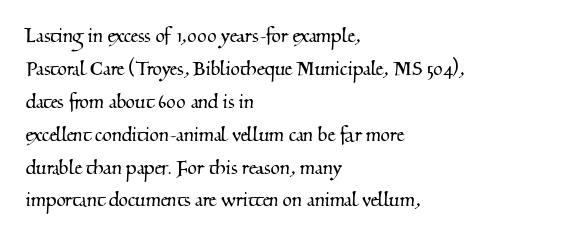
{"underline": "no", "align": "left", "line_spacing": "normal", "line_spacing_ratio": 1.37, "letter_spacing": "normal", "letter_spacing_em": 0.0, "glyph_px": 24}
